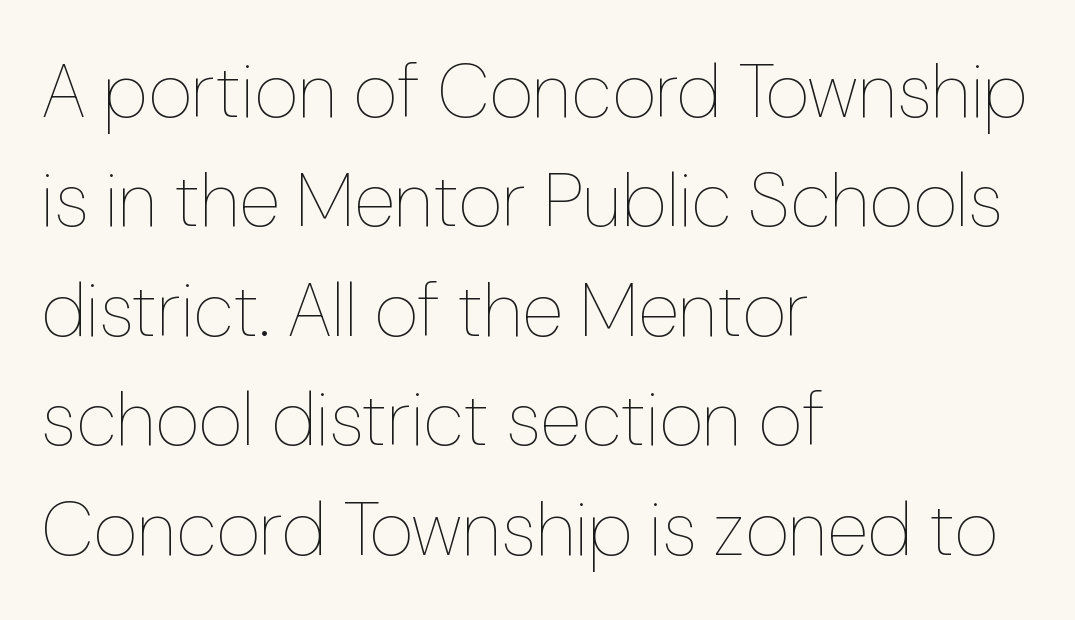
Inter-character spacing is left at the font's built-in metrics. Posture: vertical. A typesetter would call this leading conventional body-copy spacing. Is the stroke heavy? The answer is a plain regular-or-lighter.
